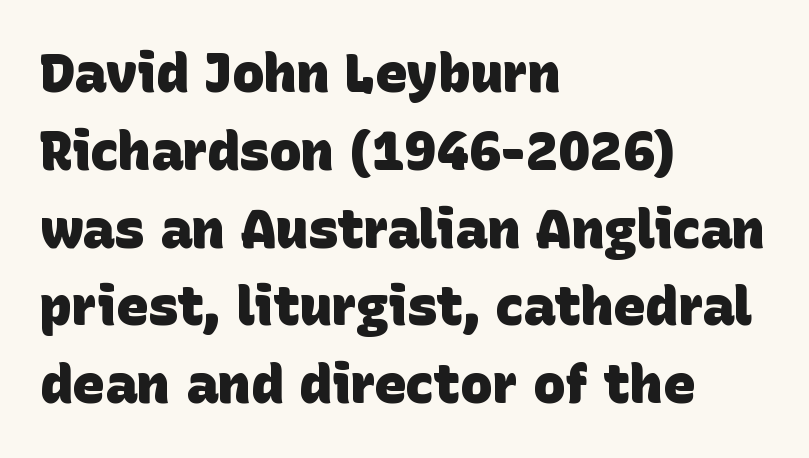
This rendering uses left alignment, leaving the right contour irregular. A sans-serif font was chosen for this passage. Spacing verdict: proportional, widths tailored to each character. Each glyph is drawn with heavy, bold strokes. Quick note: interline space is typical. Students, note that the glyphs here touch the page at normal intervals.
